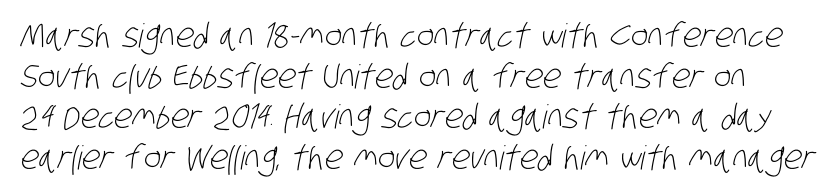
Q: Is the text bold? A: No.
Q: Is the typeface a serif or a sans-serif typeface? A: Sans-serif.
Q: Is the text underlined? A: No.
Q: Is the spacing between letters normal or unusually wide? A: Normal.
Q: Width (condensed, normal, or wide)? A: Condensed.
Q: Stroke contrast? A: Low.
Q: x-height? A: Large.
Q: Monospaced? A: No.
